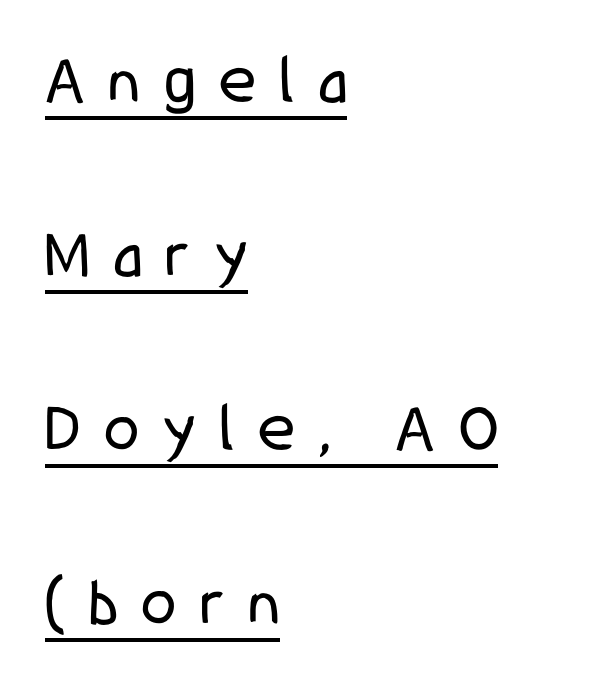
Visually the block forms a straight wall on the left and a jagged coastline on the right. The face used here is proportionally spaced, like ordinary book or web type. The rendering shows plain stroke endings on the letterforms — a sans-serif design. In terms of posture, this sample is upright. No chunkiness to these letters — they're not bold.
